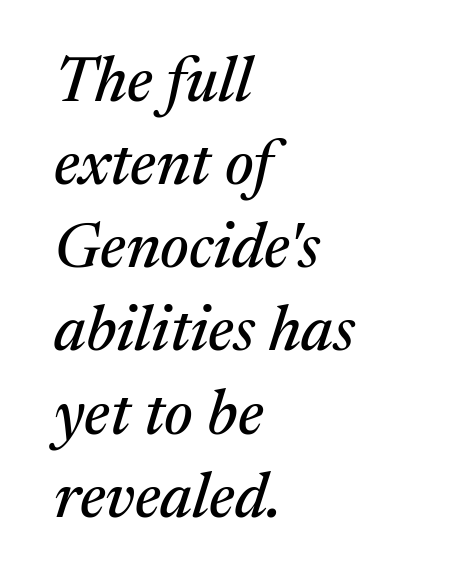
Q: Is the text italic (slanted)? A: Yes, it leans right by about 17 degrees.
Q: Is the typeface a serif or a sans-serif typeface? A: Serif.
Q: Is the text underlined? A: No.
Q: How is the paragraph aligned? A: Left-aligned.
Q: Is the spacing between letters normal or unusually wide? A: Normal.
Q: Is the spacing between lines tight, normal or loose? A: Normal.
Q: Width (condensed, normal, or wide)? A: Normal.
Q: Stroke contrast? A: Medium.
Q: x-height? A: Medium.
Q: Monospaced? A: No.
